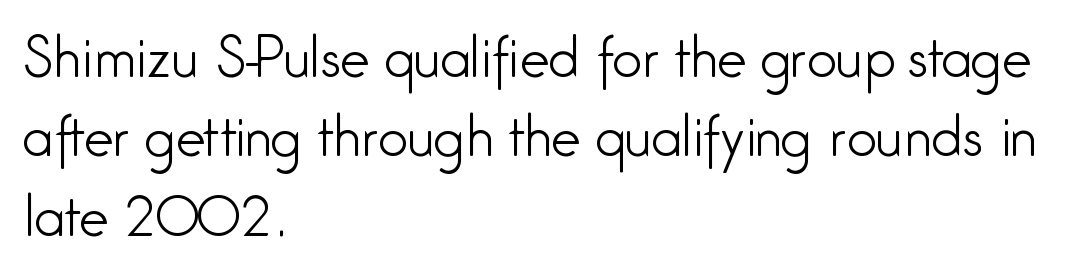
{"serif": "no", "italic": "no", "bold": "no", "weight": "light", "width": "condensed", "stroke_contrast": "low", "x_height": "medium", "monospaced": "no", "underline": "no", "align": "left", "line_spacing": "normal", "line_spacing_ratio": 1.5, "letter_spacing": "normal", "letter_spacing_em": 0.0, "glyph_px": 53}
